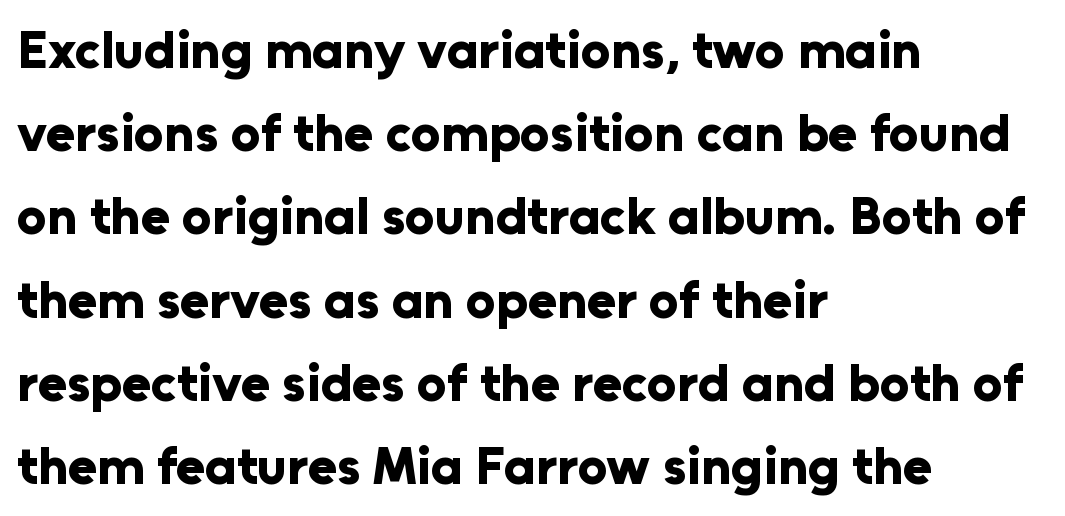
The rag falls on the right side of this text block. The letters advance in unequal steps, a hallmark of proportional type. These lines are composed in type without serifs. Students, this is bold: see how much ink each stroke carries.
